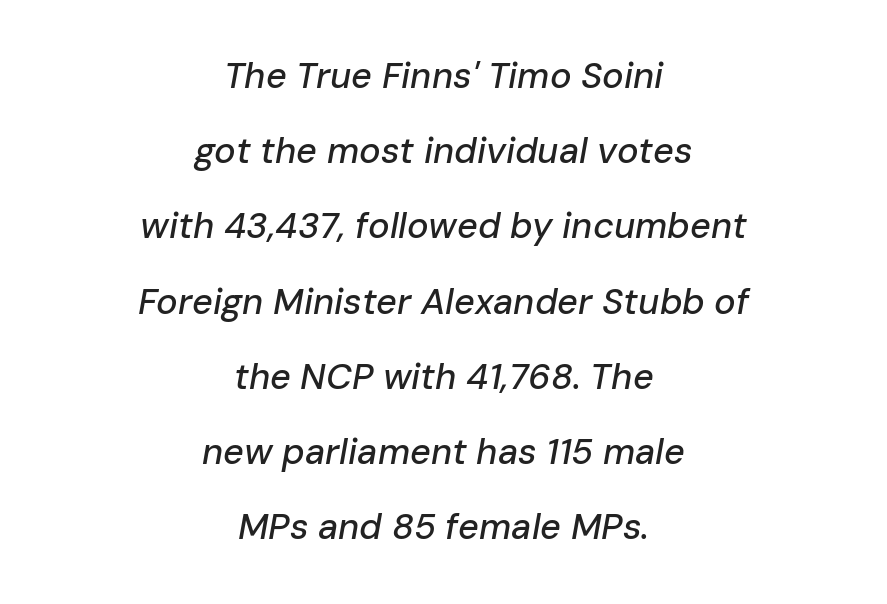
The image shows 36 px text type, italic (leaning right); set centered, loose line spacing (2.09x), normal letter spacing, not underlined; low stroke contrast and a medium x-height.
